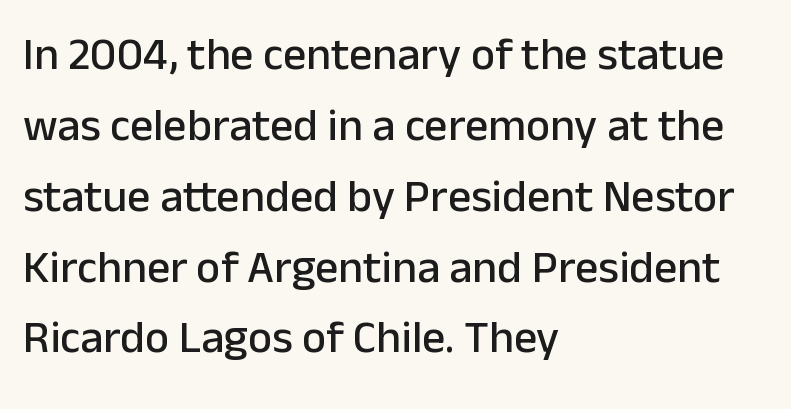
Q: Is the text italic (slanted)? A: No, it is upright.
Q: Is the typeface a serif or a sans-serif typeface? A: Sans-serif.
Q: Is the text underlined? A: No.
Q: How is the paragraph aligned? A: Left-aligned.
Q: Is the spacing between letters normal or unusually wide? A: Normal.
Q: Is the spacing between lines tight, normal or loose? A: Normal.
Q: Width (condensed, normal, or wide)? A: Normal.
Q: Stroke contrast? A: Low.
Q: x-height? A: Medium.
Q: Monospaced? A: No.
